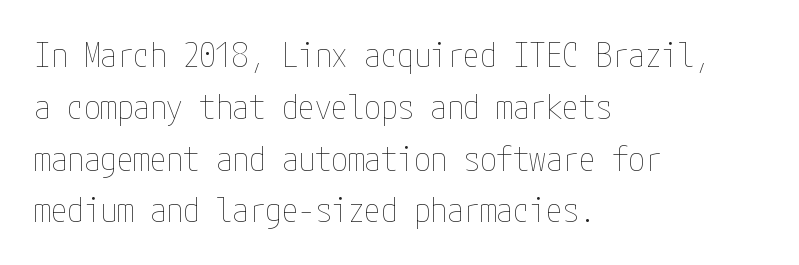
{"italic": "no", "bold": "no", "weight": "thin", "width": "condensed", "stroke_contrast": "low", "x_height": "medium", "underline": "no", "align": "left", "line_spacing": "normal", "line_spacing_ratio": 1.57, "letter_spacing": "normal", "letter_spacing_em": 0.0, "glyph_px": 33}
